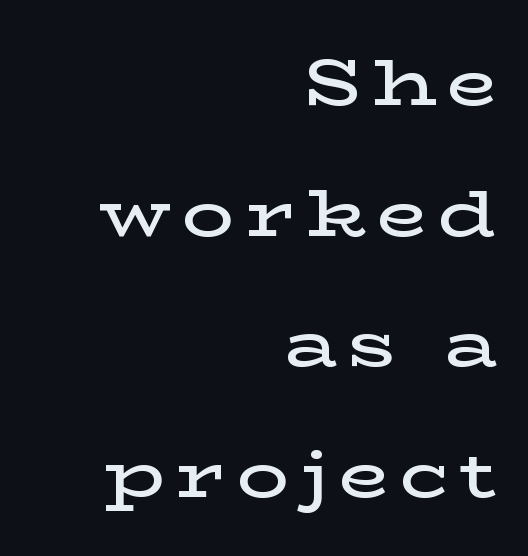
Quick note: underline off. Serif or sans? Serif — the stroke terminals have little feet. Think of a printed novel: that variable character pitch is what you see here. Each glyph is drawn with semibold strokes, heavier than normal yet not fully bold. The lines are spread far apart with generous leading.
